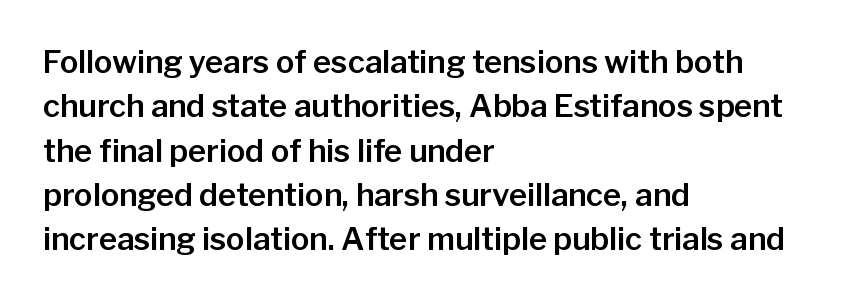
Is the letter spacing exaggerated? No — it looks like the ordinary default. The glyphs are unaccompanied by any horizontal stroke below them. Characters remain perfectly vertical along every line. How would I describe the line gaps? Plain and ordinary.
